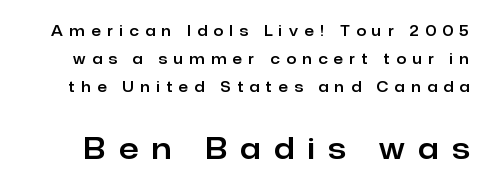
The image shows 29 px sans-serif type, upright; set loose line spacing (1.99x), unusually wide letter spacing (+0.47 em), not underlined; the second (bottom) block is 2.07x larger; low stroke contrast and a medium x-height.
